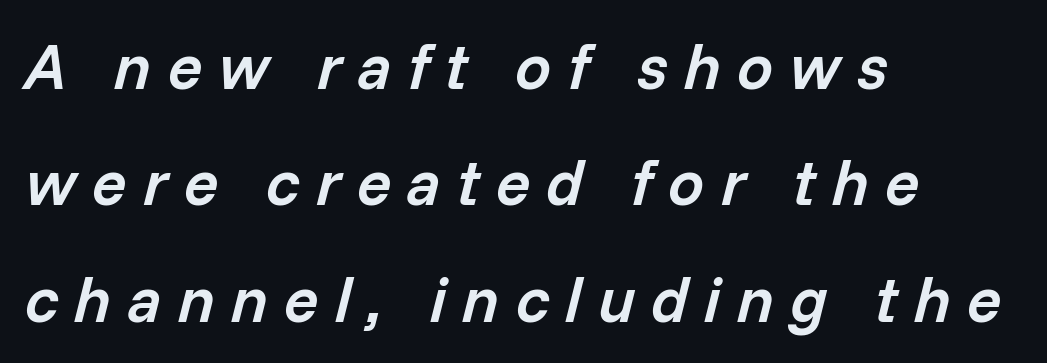
{"italic": "yes", "lean": "right", "slant_degrees": 14, "bold": "semi", "weight": "semibold", "width": "normal", "stroke_contrast": "low", "x_height": "medium", "monospaced": "no", "underline": "no", "align": "left", "line_spacing_ratio": 1.82, "letter_spacing": "wide", "letter_spacing_em": 0.25, "glyph_px": 64}
